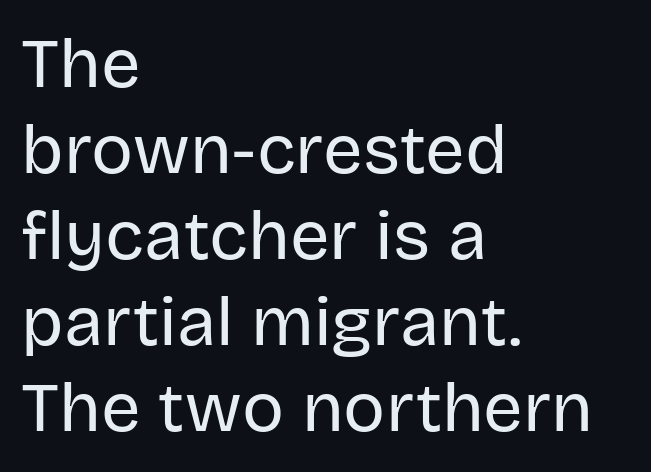
Q: Is the text bold? A: No.
Q: Is the text italic (slanted)? A: No, it is upright.
Q: Is the typeface a serif or a sans-serif typeface? A: Sans-serif.
Q: Is the text underlined? A: No.
Q: How is the paragraph aligned? A: Left-aligned.
Q: Is the spacing between letters normal or unusually wide? A: Normal.
Q: Width (condensed, normal, or wide)? A: Normal.
Q: Stroke contrast? A: Low.
Q: x-height? A: Large.
Q: Monospaced? A: No.
